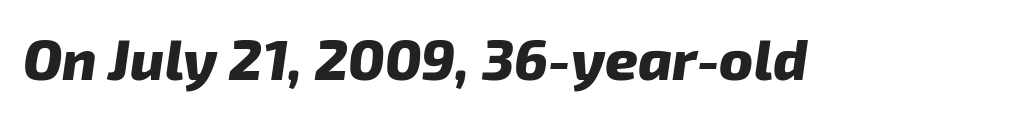
Q: Is the text bold? A: Yes.
Q: Is the text italic (slanted)? A: Yes, it leans right by about 8 degrees.
Q: Is the text underlined? A: No.
Q: Is the spacing between letters normal or unusually wide? A: Normal.
Q: Width (condensed, normal, or wide)? A: Normal.
Q: Stroke contrast? A: Low.
Q: x-height? A: Medium.
Q: Monospaced? A: No.
